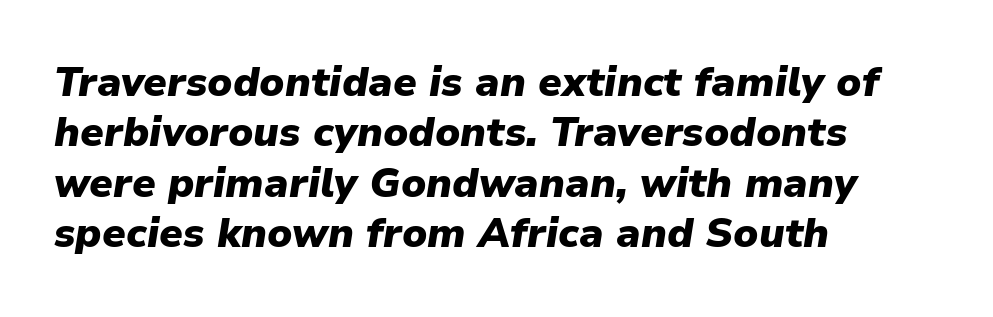
The image shows 41 px heavy type, italic (leaning right); set left-aligned, line spacing 1.23x, normal letter spacing, not underlined; low stroke contrast and a medium x-height.
